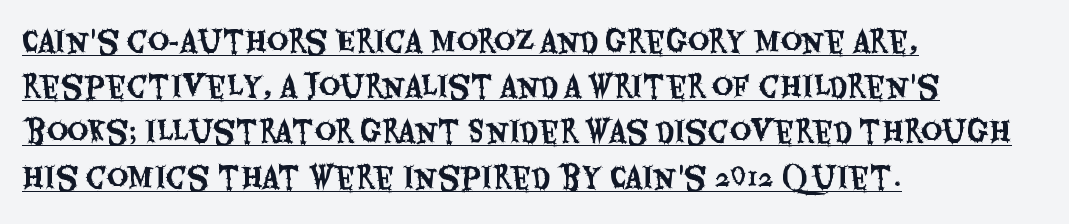
The image shows 29 px condensed sans-serif type, upright; set left-aligned, normal line spacing (1.56x), normal letter spacing, underlined; medium stroke contrast and a large x-height.
